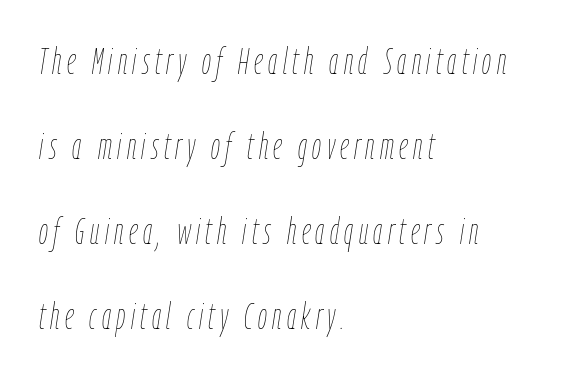
Q: Is the text bold? A: No.
Q: Is the text italic (slanted)? A: Yes, it leans right by about 9 degrees.
Q: Is the text underlined? A: No.
Q: How is the paragraph aligned? A: Left-aligned.
Q: Is the spacing between lines tight, normal or loose? A: Loose.
Q: Width (condensed, normal, or wide)? A: Condensed.
Q: Stroke contrast? A: Low.
Q: x-height? A: Medium.
Q: Monospaced? A: No.
